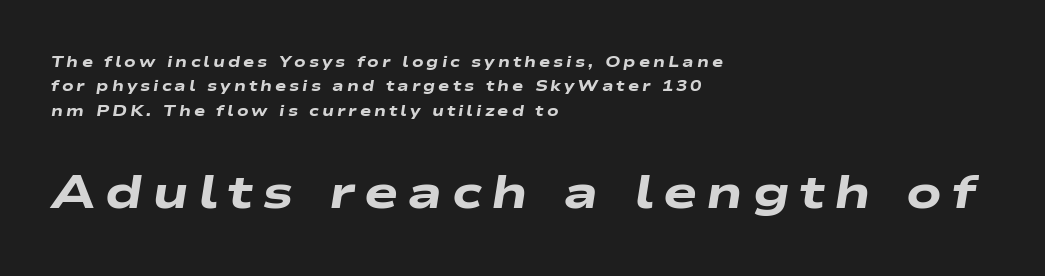
{"italic": "yes", "lean": "right", "slant_degrees": 9, "bold": "yes", "weight": "heavy", "width": "wide", "stroke_contrast": "low", "x_height": "medium", "monospaced": "no", "underline": "no", "align": "left", "line_spacing": "normal", "line_spacing_ratio": 1.62, "letter_spacing": "wide", "letter_spacing_em": 0.2, "larger_block": "second", "size_ratio": 3.07, "glyph_px": 46}
